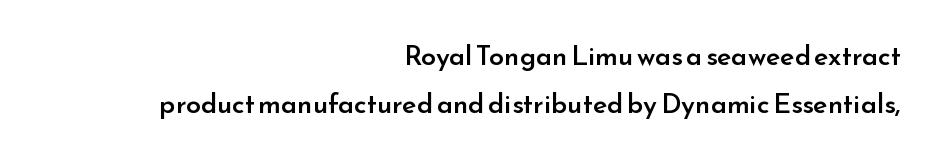
The image shows 27 px text type, upright; set right-aligned, line spacing 1.77x, normal letter spacing, not underlined.
